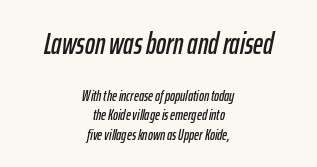
The image shows 30 px condensed type, italic (leaning right); set centered, normal line spacing (1.32x), normal letter spacing, not underlined; the first (top) block is 2.0x larger; low stroke contrast and a medium x-height.
